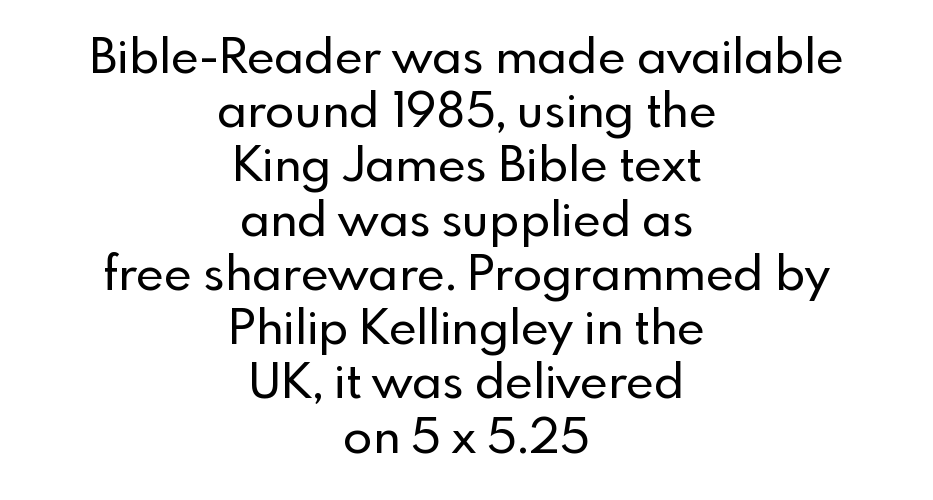
The image shows 48 px sans-serif type, upright; set centered, tight line spacing (1.13x), normal letter spacing, not underlined; a small x-height.
